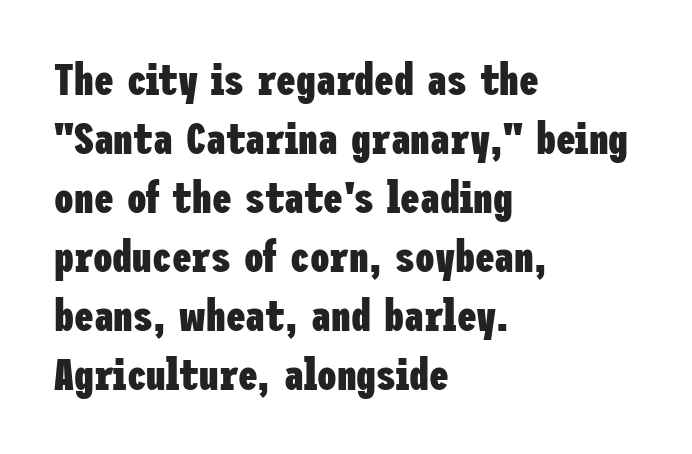
How would I describe the line gaps? Plain and ordinary. These lines are set flush left with a ragged right edge. The sample has been set heavy, in full bold. The characters display no serif detailing; their extremities are plain.
